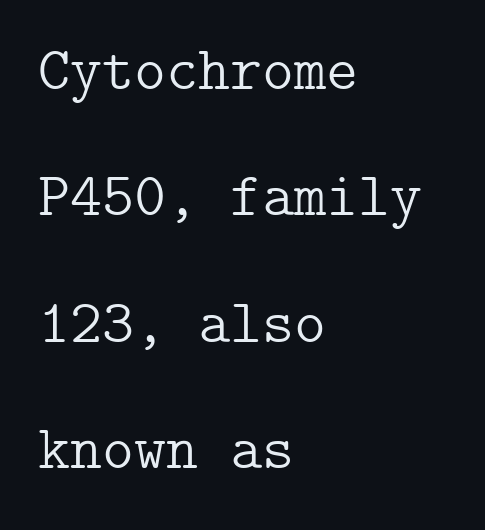
Upright lettering throughout. These lines are set flush left with a ragged right edge. Each letter's strokes conclude with small projecting serifs. Students, observe: this is what heavily led, spacious text looks like. Beneath every word, the page is bare. How are the letters spaced? Ordinarily, with no added tracking.
